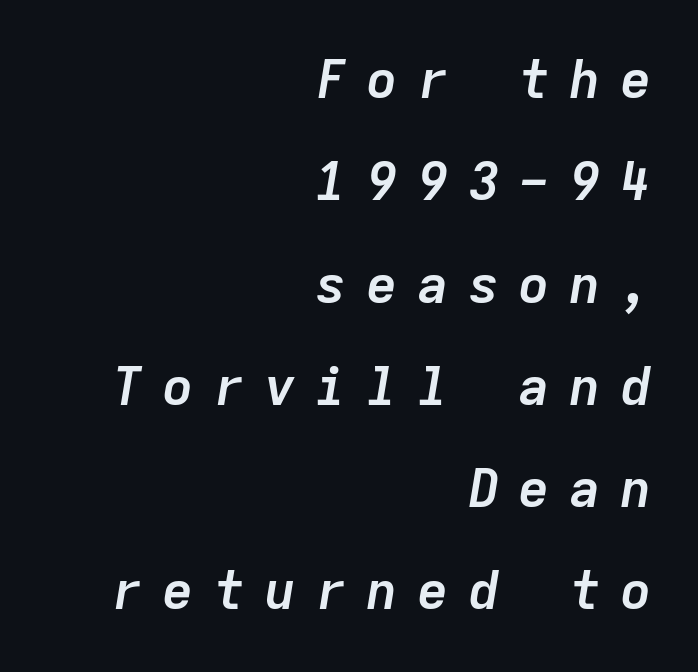
{"italic": "yes", "lean": "right", "slant_degrees": 9, "bold": "yes", "weight": "semibold", "width": "normal", "stroke_contrast": "low", "x_height": "medium", "monospaced": "yes", "underline": "no", "align": "right", "line_spacing": "loose", "line_spacing_ratio": 1.93, "letter_spacing": "wide", "letter_spacing_em": 0.36, "glyph_px": 53}
